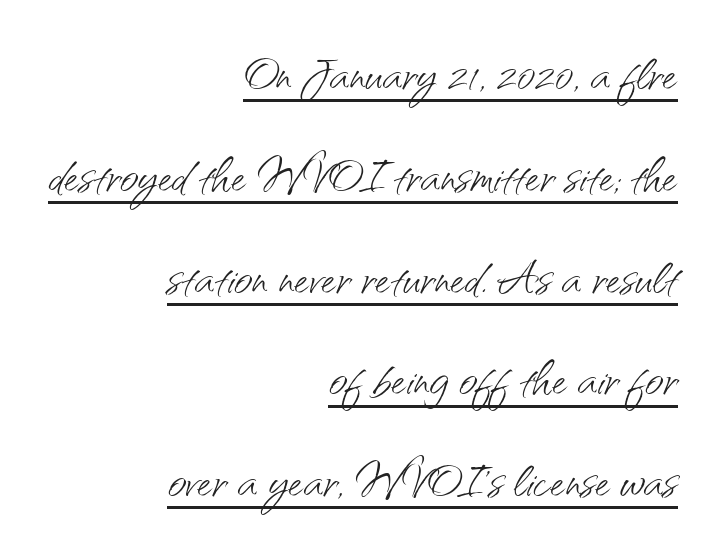
Is there an underline? Yes — a line sits under the letters. The type is set solid horizontally, with unmodified tracking. In CSS terms this would be text-align: right.
